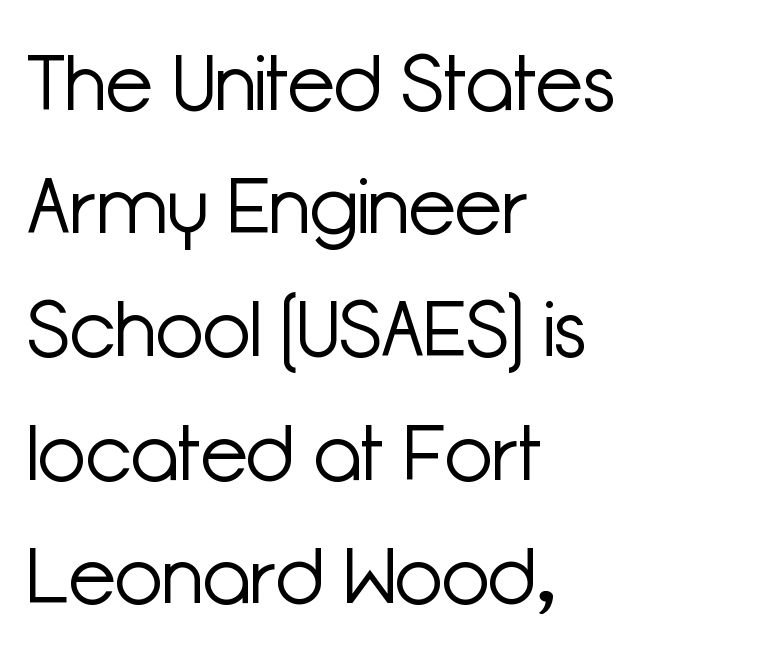
{"serif": "no", "italic": "no", "bold": "no", "weight": "light", "width": "normal", "stroke_contrast": "low", "x_height": "medium", "monospaced": "no", "underline": "no", "align": "left", "line_spacing": "normal", "line_spacing_ratio": 1.58, "letter_spacing": "normal", "letter_spacing_em": 0.0, "glyph_px": 78}
